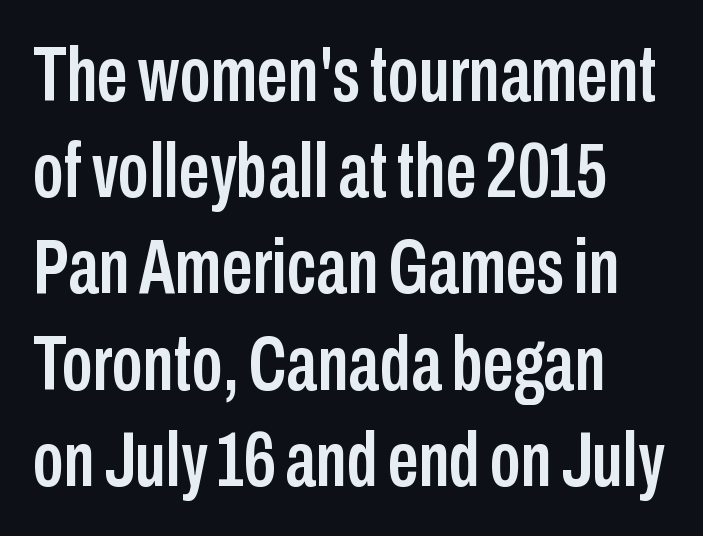
The image shows 77 px condensed sans-serif type, upright; set left-aligned, normal line spacing (1.25x), normal letter spacing, not underlined; low stroke contrast and a medium x-height.
